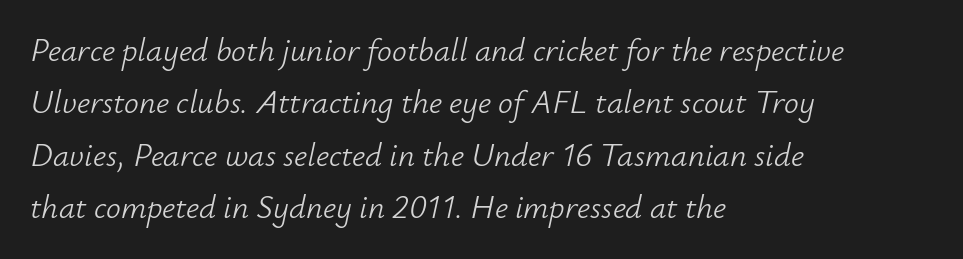
The image shows 33 px light type, italic (leaning right); set left-aligned, normal line spacing (1.59x), normal letter spacing, not underlined; low stroke contrast and a small x-height.
